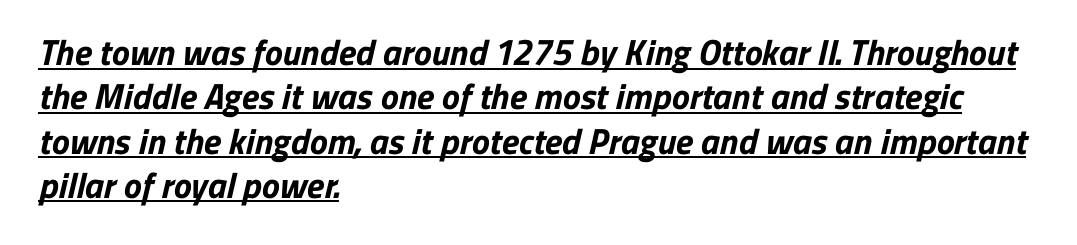
The image shows 36 px bold sans-serif type; set left-aligned, line spacing 1.23x, normal letter spacing, underlined; low stroke contrast and a medium x-height.
